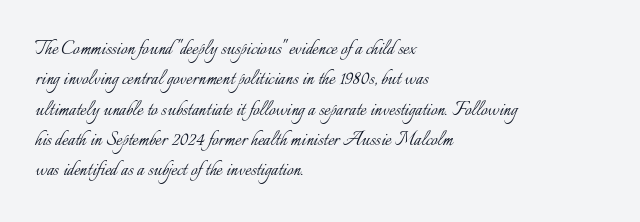
The space directly below the letters is spotless. Caption: standard tracking, unaltered. Vertically, the passage feels balanced, rows spaced as you'd expect.
